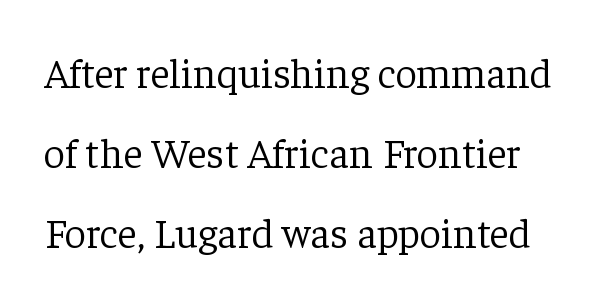
{"serif": "yes", "italic": "no", "bold": "no", "weight": "light", "width": "normal", "stroke_contrast": "low", "x_height": "medium", "monospaced": "no", "underline": "no", "line_spacing": "loose", "line_spacing_ratio": 1.9, "letter_spacing": "normal", "letter_spacing_em": 0.0, "glyph_px": 42}
